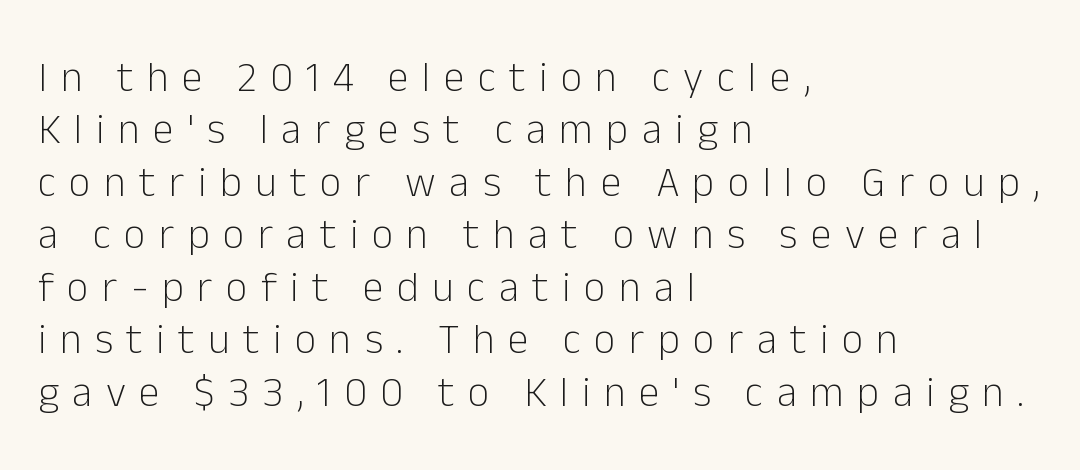
{"serif": "no", "italic": "no", "bold": "no", "weight": "light", "width": "normal", "stroke_contrast": "low", "x_height": "medium", "monospaced": "no", "underline": "no", "align": "left", "line_spacing": "normal", "line_spacing_ratio": 1.25, "letter_spacing": "wide", "letter_spacing_em": 0.32, "glyph_px": 42}
